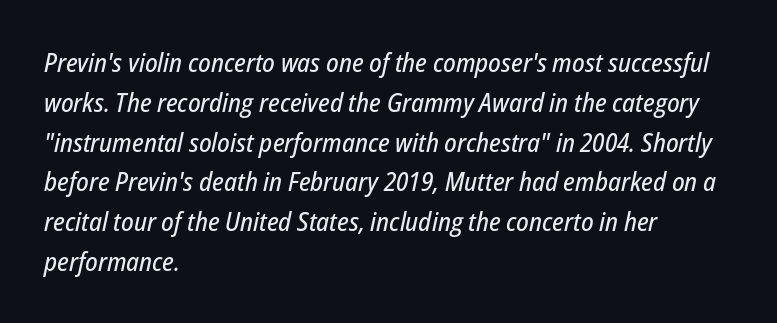
{"italic": "yes", "lean": "right", "slant_degrees": 12, "underline": "no", "align": "left", "line_spacing": "normal", "line_spacing_ratio": 1.53, "letter_spacing": "normal", "letter_spacing_em": 0.0, "glyph_px": 26}
